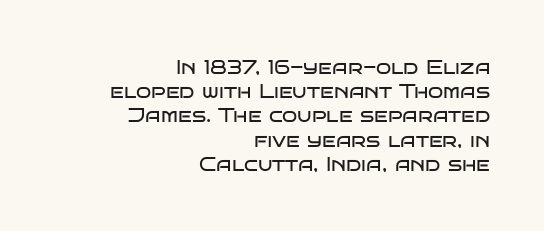
Q: Is the text bold? A: No.
Q: Is the text italic (slanted)? A: No, it is upright.
Q: Is the text underlined? A: No.
Q: How is the paragraph aligned? A: Right-aligned.
Q: Is the spacing between letters normal or unusually wide? A: Normal.
